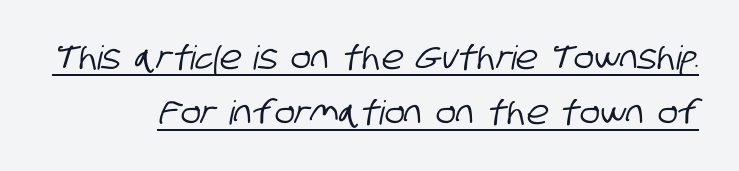
{"serif": "no", "width": "condensed", "stroke_contrast": "low", "x_height": "large", "monospaced": "no", "underline": "yes", "line_spacing": "normal", "line_spacing_ratio": 1.66, "letter_spacing": "normal", "letter_spacing_em": 0.0, "glyph_px": 33}
